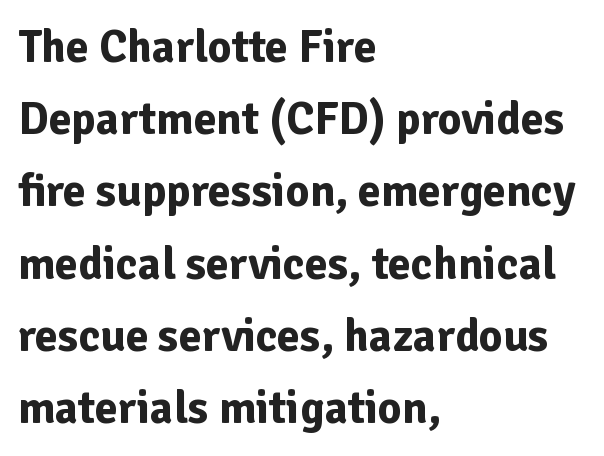
The image shows 46 px bold sans-serif type, upright; set left-aligned, normal line spacing (1.57x), normal letter spacing, not underlined; low stroke contrast and a medium x-height.
